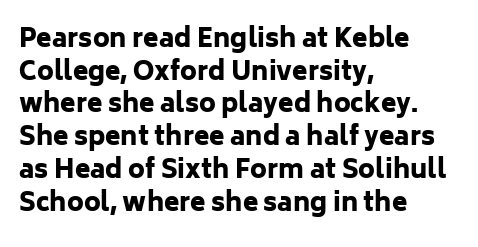
The image shows 25 px bold type, upright; set left-aligned, normal line spacing (1.31x), normal letter spacing, not underlined.
